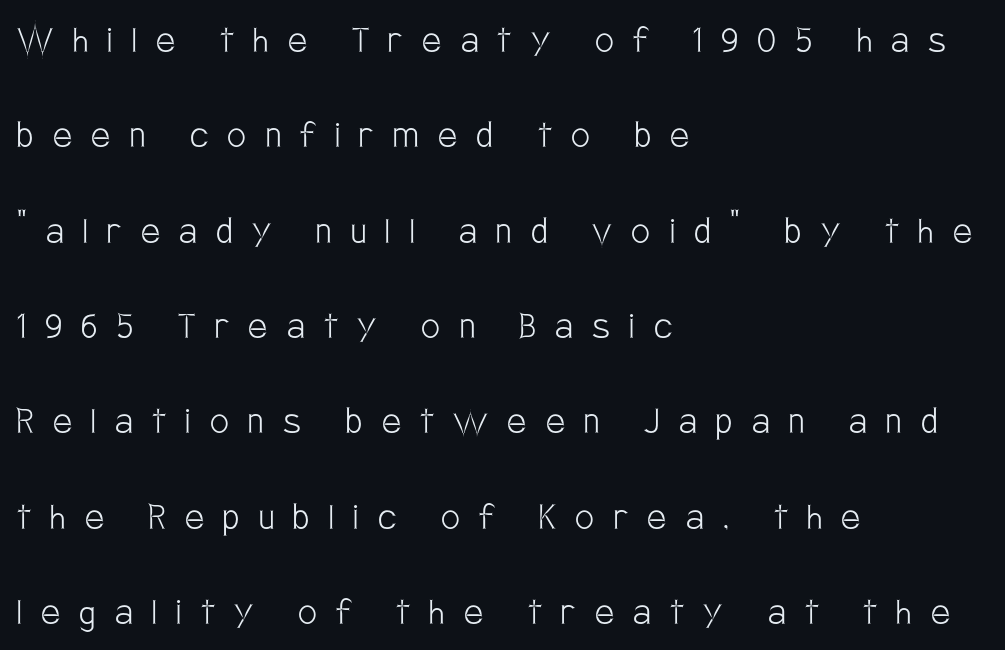
{"serif": "no", "italic": "no", "bold": "no", "weight": "light", "width": "condensed", "stroke_contrast": "low", "x_height": "large", "monospaced": "no", "underline": "no", "align": "left", "line_spacing": "loose", "line_spacing_ratio": 2.27, "letter_spacing": "wide", "letter_spacing_em": 0.46, "glyph_px": 42}
